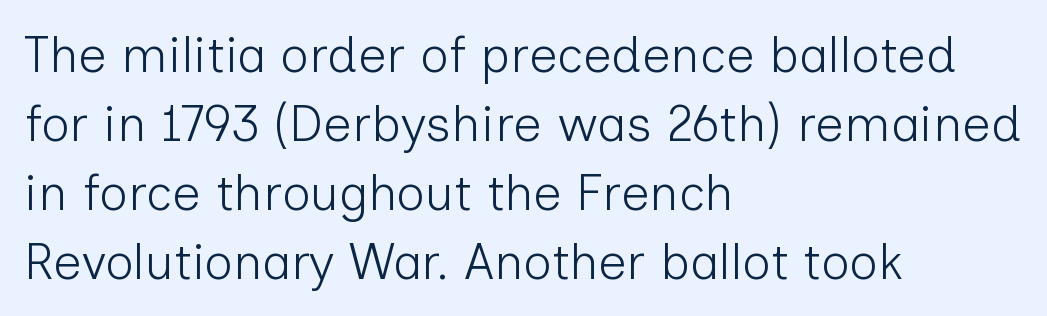
Line beginnings align vertically; line endings do not. Upright lettering throughout. Successive baselines arrive at the customary interval. This sample uses plain, unmodified letter spacing.
